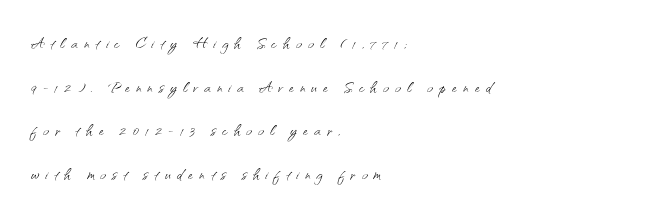
{"bold": "no", "underline": "no", "align": "left", "line_spacing": "loose", "line_spacing_ratio": 2.08, "letter_spacing": "wide", "letter_spacing_em": 0.3, "glyph_px": 21}
